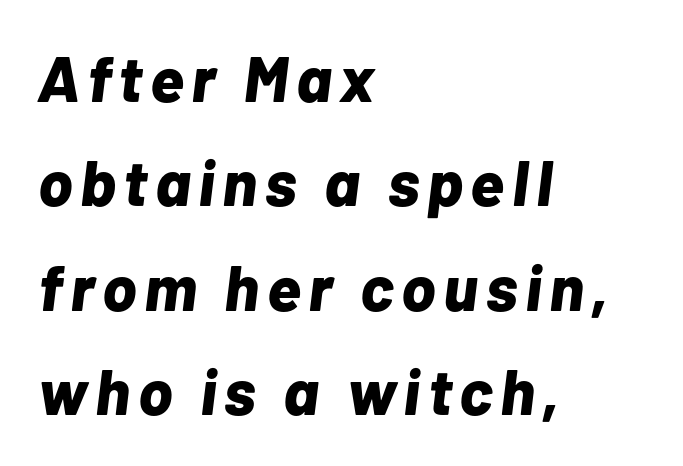
Q: Is the text bold? A: Yes.
Q: Is the text italic (slanted)? A: Yes, it leans right by about 7 degrees.
Q: Is the text underlined? A: No.
Q: How is the paragraph aligned? A: Left-aligned.
Q: Is the spacing between lines tight, normal or loose? A: Normal.
Q: Width (condensed, normal, or wide)? A: Normal.
Q: Stroke contrast? A: Low.
Q: x-height? A: Medium.
Q: Monospaced? A: No.
